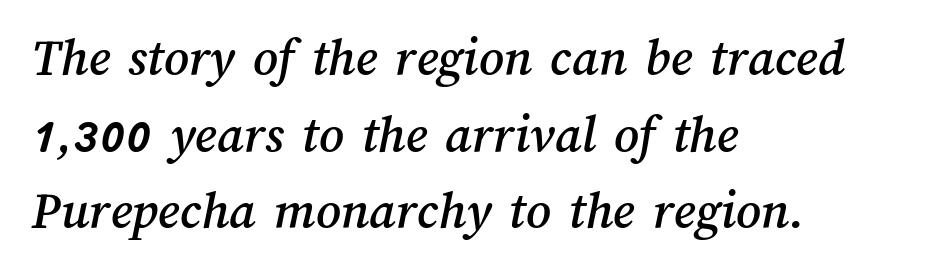
{"width": "normal", "stroke_contrast": "medium", "x_height": "medium", "monospaced": "no", "underline": "no", "align": "left", "line_spacing": "normal", "line_spacing_ratio": 1.42, "letter_spacing": "normal", "letter_spacing_em": 0.0, "glyph_px": 54}
